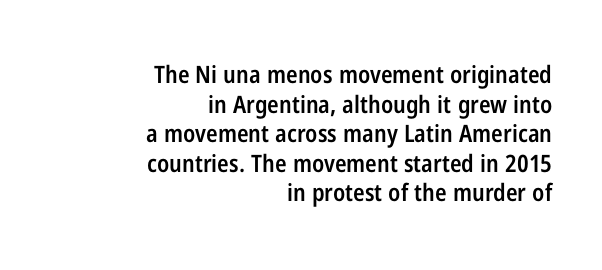
Glyph-to-glyph distance matches everyday printed text. The typesetter chose a ragged-left arrangement here. As a designer I'd log this as weight 600, semibold. Tall strokes in this sample are plumb rather than angled. Letters rest on an invisible, unmarked baseline.
